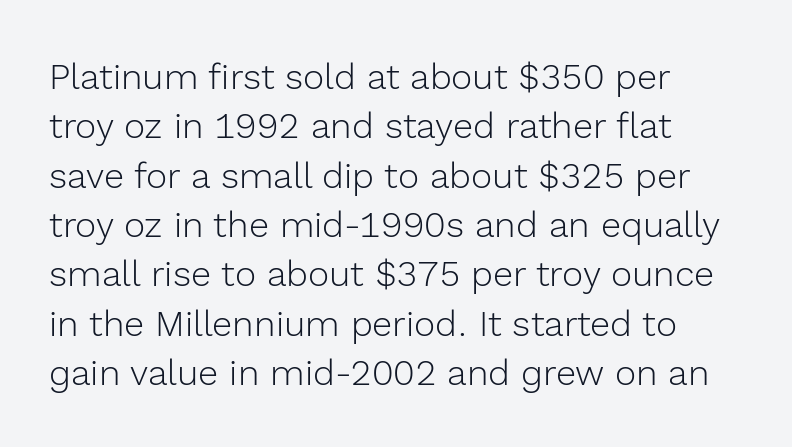
The image shows 36 px light sans-serif type, upright; set left-aligned, normal line spacing (1.37x), normal letter spacing, not underlined; a medium x-height.
